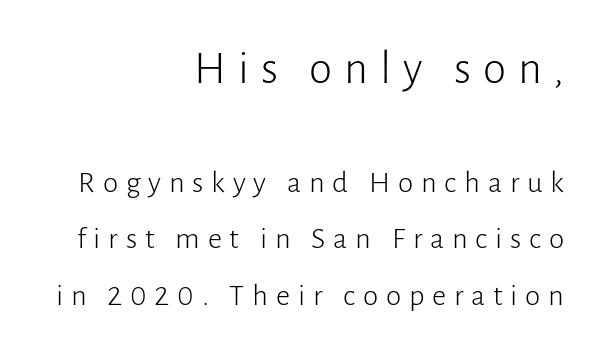
The image shows 47 px light sans-serif type, upright; set right-aligned, line spacing 1.83x, unusually wide letter spacing (+0.25 em), not underlined; the first (top) block is 1.52x larger; low stroke contrast and a medium x-height.
